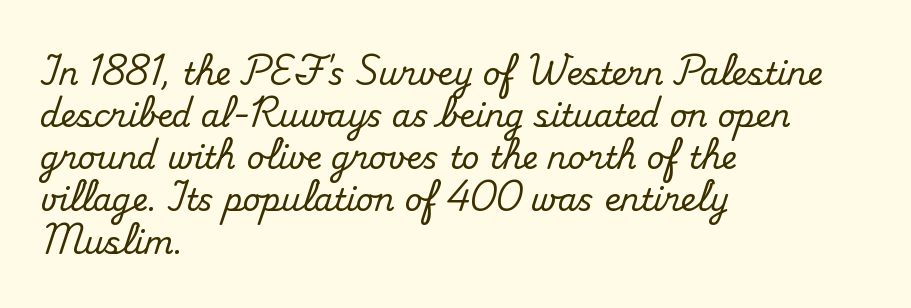
{"serif": "yes", "width": "normal", "stroke_contrast": "medium", "x_height": "small", "monospaced": "no", "underline": "no", "align": "left", "line_spacing": "normal", "line_spacing_ratio": 1.36, "letter_spacing": "normal", "letter_spacing_em": 0.0, "glyph_px": 31}
